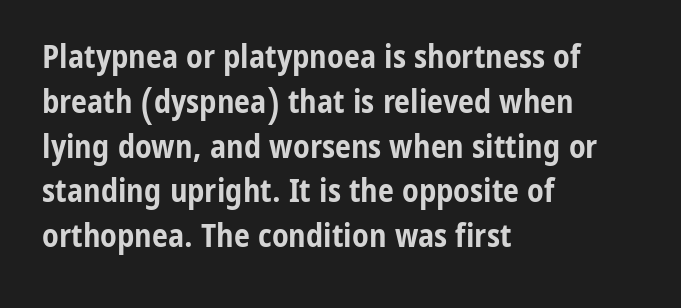
Do the characters align in a grid? No, the font is proportional. Visually the block forms a straight wall on the left and a jagged coastline on the right. Look at the tracking — it's just the regular setting, nothing added. A bare baseline throughout the passage. Horizontal bands of white between lines are of average thickness. Students, this is bold: see how much ink each stroke carries.
